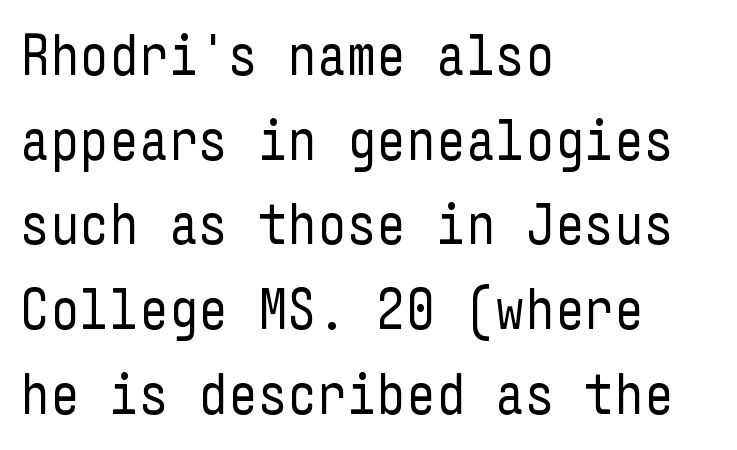
Q: Is the text bold? A: No.
Q: Is the text italic (slanted)? A: No, it is upright.
Q: Is the typeface a serif or a sans-serif typeface? A: Sans-serif.
Q: Is the text underlined? A: No.
Q: How is the paragraph aligned? A: Left-aligned.
Q: Is the spacing between letters normal or unusually wide? A: Normal.
Q: Is the spacing between lines tight, normal or loose? A: Normal.
Q: Width (condensed, normal, or wide)? A: Condensed.
Q: Stroke contrast? A: Low.
Q: x-height? A: Medium.
